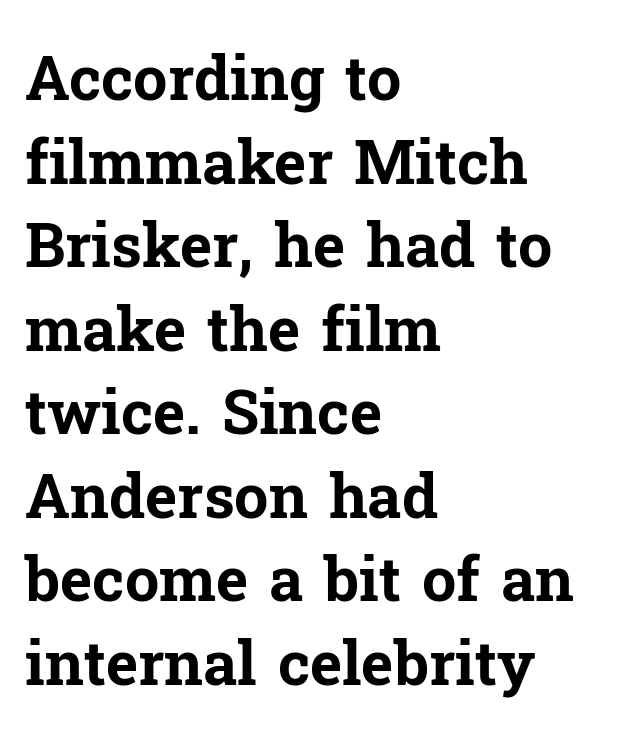
What weight is shown? A full bold with thick strokes. These lines sit exactly where default settings would place them. The gaps between neighbouring characters are ordinary and unremarkable. Old-style or modern, the face here clearly has serifs. Type without underlining. Is the block centered? No — it sits flush against the left margin.
